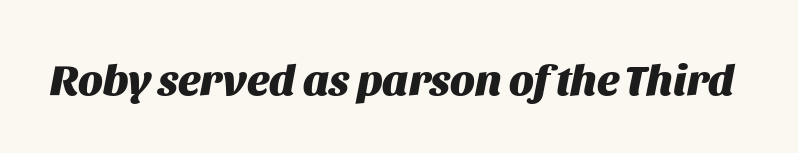
Q: Is the text bold? A: Yes.
Q: Is the text italic (slanted)? A: Yes, it leans right by about 11 degrees.
Q: Is the text underlined? A: No.
Q: Is the spacing between letters normal or unusually wide? A: Normal.
Q: Width (condensed, normal, or wide)? A: Normal.
Q: Stroke contrast? A: Medium.
Q: x-height? A: Large.
Q: Monospaced? A: No.
